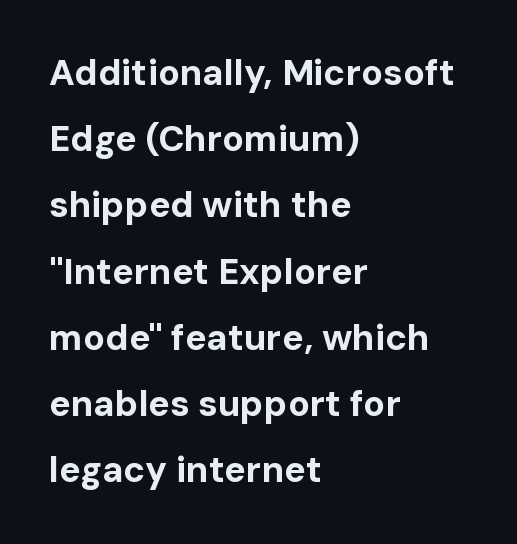
A bare baseline throughout the passage. These words are printed bold, with thick strokes throughout. The letters sit at their default tracking, neither squeezed nor spread. A typesetter would mark this as roman, not italic. The rendering shows plain stroke endings on the letterforms — a sans-serif design.
